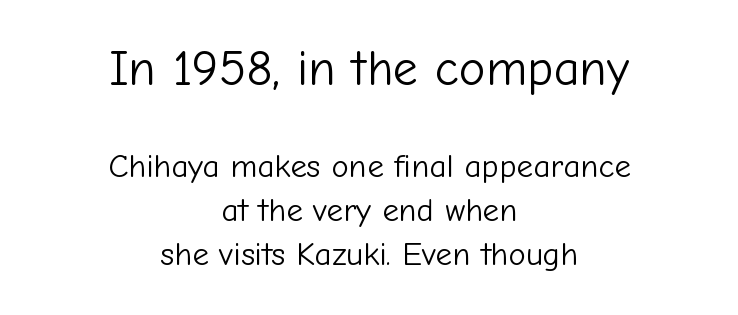
{"serif": "no", "italic": "no", "bold": "no", "weight": "light", "width": "normal", "stroke_contrast": "low", "x_height": "medium", "monospaced": "no", "underline": "no", "align": "center", "line_spacing": "normal", "line_spacing_ratio": 1.34, "letter_spacing": "normal", "letter_spacing_em": 0.0, "larger_block": "first", "size_ratio": 1.52, "glyph_px": 50}
